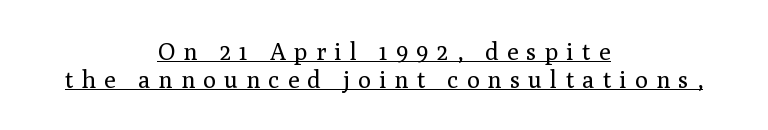
The image shows 24 px text type, upright; set centered, tight line spacing (1.15x), unusually wide letter spacing (+0.34 em), underlined.
